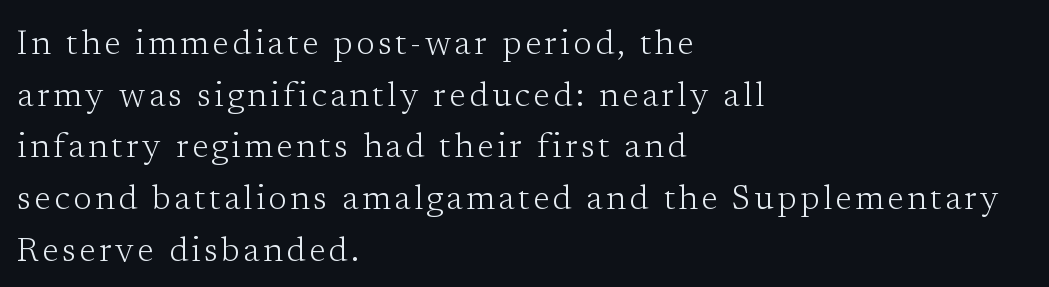
If you drew a ruler down the left edge, every line would touch it. Weight: in the light-to-regular range. Small tapered or slab feet sit at the stroke ends, so this counts as serif. The letters stand straight up with perfectly vertical stems. Notice how descenders clear the ascenders below comfortably — that's standard leading. Lines of text with bare space underneath.
